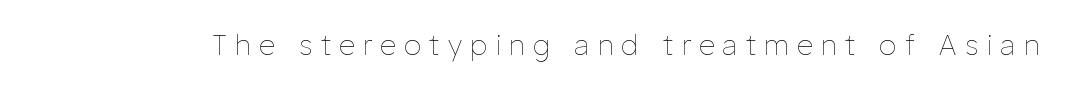
Lines of text with bare space underneath. How are the letters spaced? Widely, with obvious added tracking. The letters advance in unequal steps, a hallmark of proportional type. In terms of posture, this sample is upright.
